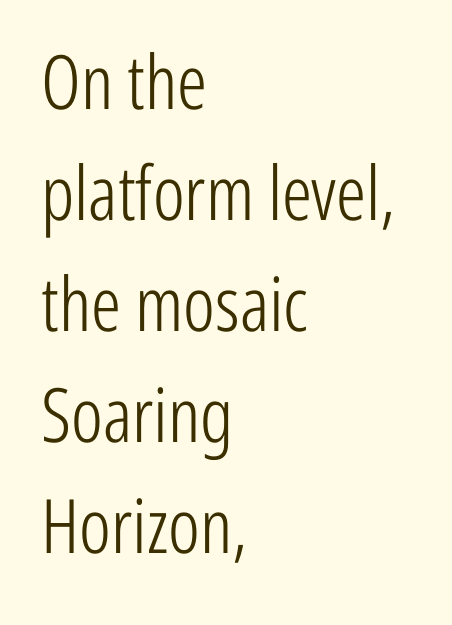
These lines sit exactly where default settings would place them. A typesetter would call this proportional, since set widths differ per character. Teacher's note: observe the even left margin — that is flush-left alignment. A typesetter would mark this as roman, not italic. No word sits above an underline.
